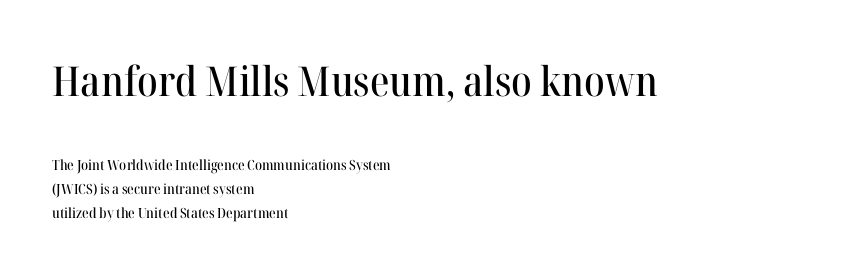
Q: Is the text italic (slanted)? A: No, it is upright.
Q: Is the typeface a serif or a sans-serif typeface? A: Serif.
Q: Is the text underlined? A: No.
Q: How is the paragraph aligned? A: Left-aligned.
Q: Is the spacing between letters normal or unusually wide? A: Normal.
Q: Which block of text is set in a larger size, the first (top) or the second (bottom)? A: The first (top) one.
Q: Width (condensed, normal, or wide)? A: Normal.
Q: Stroke contrast? A: High.
Q: x-height? A: Medium.
Q: Monospaced? A: No.
